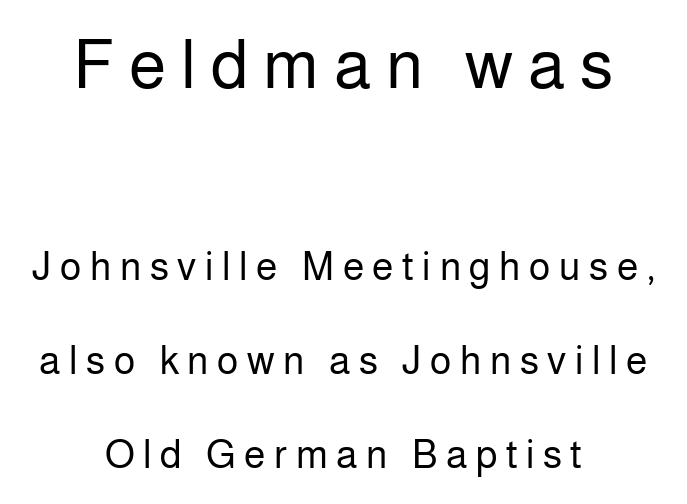
The image shows 68 px regular-weight sans-serif type, upright; set centered, loose line spacing (2.41x), unusually wide letter spacing (+0.22 em), not underlined; the first (top) block is 1.74x larger; low stroke contrast and a medium x-height.
